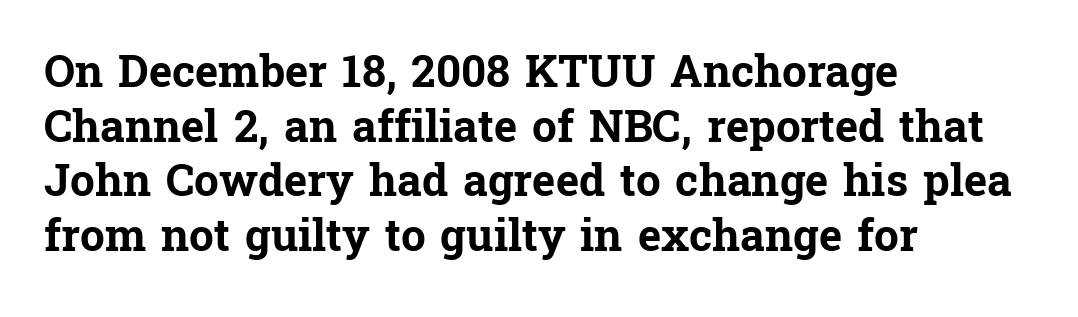
{"serif": "yes", "italic": "no", "bold": "yes", "weight": "bold", "width": "normal", "stroke_contrast": "low", "x_height": "medium", "monospaced": "no", "underline": "no", "align": "left", "line_spacing_ratio": 1.24, "letter_spacing": "normal", "letter_spacing_em": 0.0, "glyph_px": 44}
